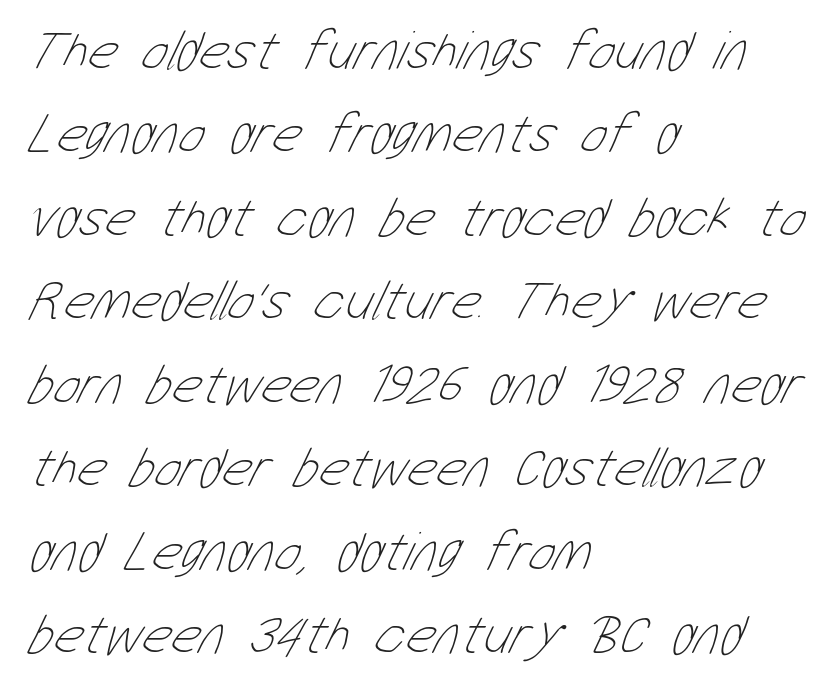
The face used here is rendered with its standard letterfit. Underline: absent. Horizontally, the lines are justified to the leading edge only. The characters are drawn with everyday or finer stroke widths. Character widths vary here, with narrow letters taking less room than wide ones.
